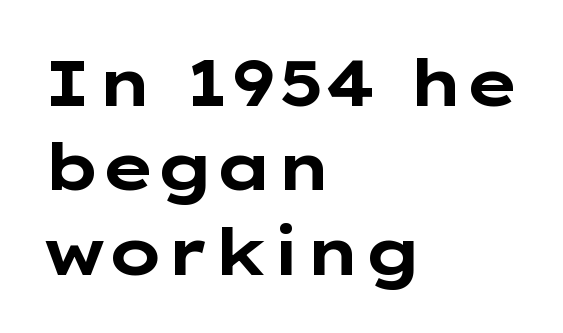
{"serif": "no", "italic": "no", "bold": "yes", "weight": "bold", "width": "wide", "stroke_contrast": "low", "x_height": "medium", "monospaced": "no", "underline": "no", "align": "left", "line_spacing": "normal", "line_spacing_ratio": 1.3, "letter_spacing": "normal", "letter_spacing_em": 0.0, "glyph_px": 65}
